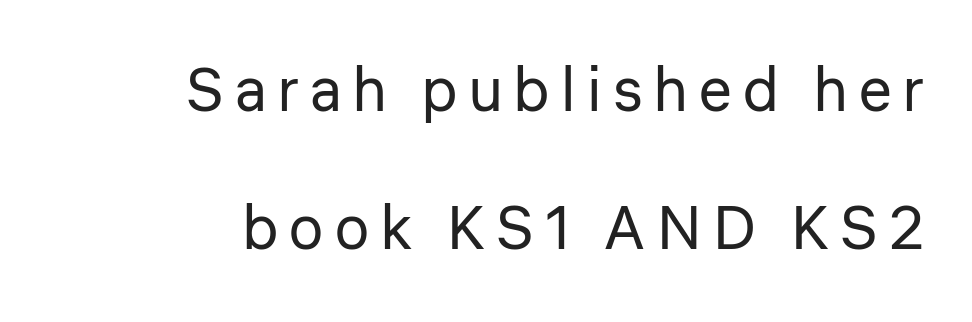
Varying glyph widths throughout — classic text-font behaviour. Posture: upright roman. Reading down the column, the eye jumps a long way to each next line. This is sans-serif lettering, the kind often seen on screens and signage. Underlining? Definitely not there.
